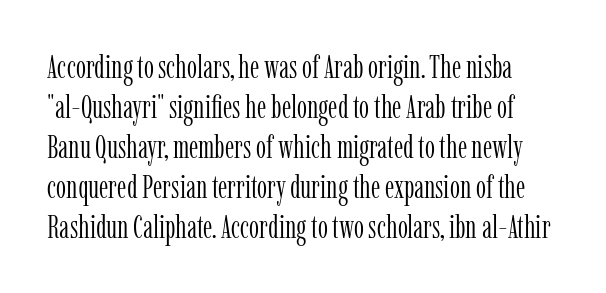
These lines keep a tight, regular rhythm from letter to letter. Vertical stems look standard width or narrower in stroke. Small tapered or slab feet sit at the stroke ends, so this counts as serif. Each letter keeps its own natural width here, so spacing adapts to shape. The specimen omits any rule beneath the text block's lines.
